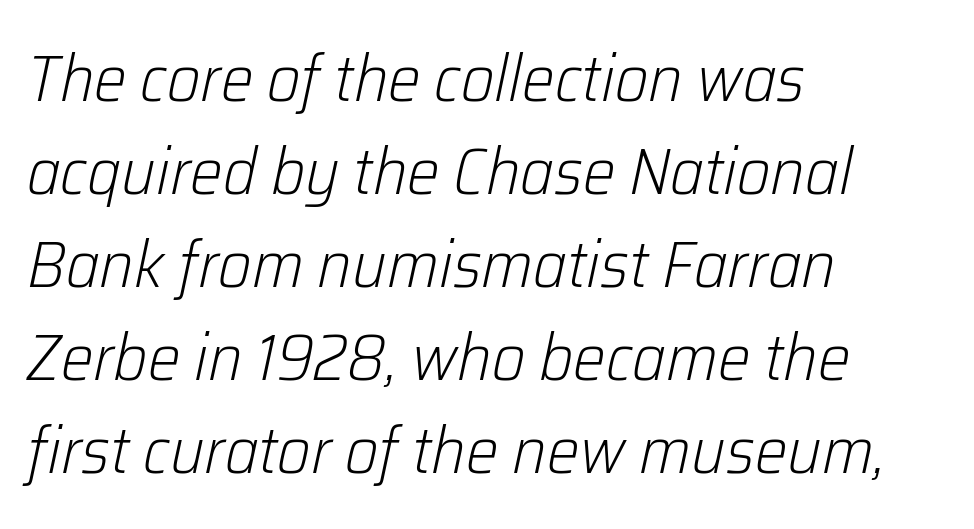
The image shows 65 px light type, italic (leaning right); set left-aligned, normal line spacing (1.43x), normal letter spacing, not underlined; low stroke contrast and a medium x-height.
